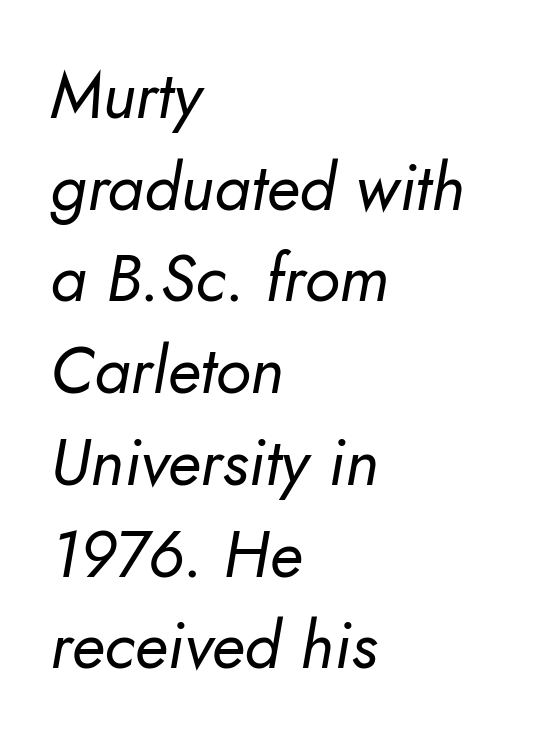
{"italic": "yes", "lean": "right", "slant_degrees": 10, "bold": "no", "weight": "regular", "width": "normal", "stroke_contrast": "low", "x_height": "small", "monospaced": "no", "underline": "no", "align": "left", "line_spacing": "normal", "line_spacing_ratio": 1.39, "letter_spacing": "normal", "letter_spacing_em": 0.0, "glyph_px": 66}
